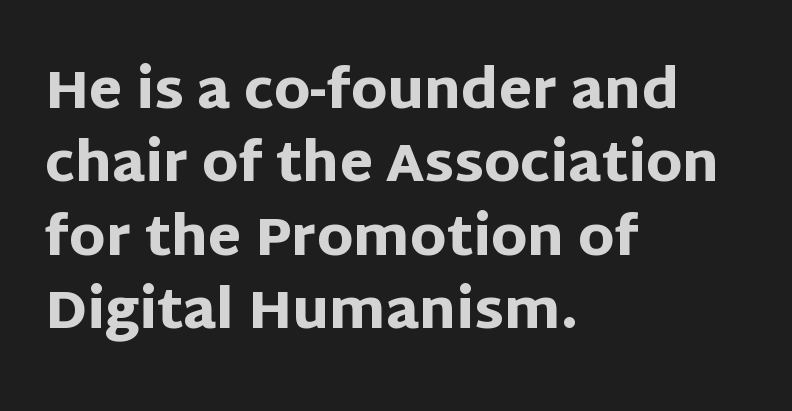
The image shows 54 px heavy sans-serif type, upright; set left-aligned, normal line spacing (1.36x), normal letter spacing, not underlined; low stroke contrast and a large x-height.
